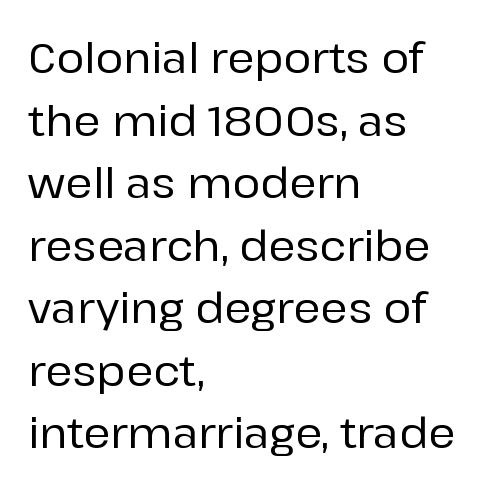
The image shows 42 px sans-serif type, upright; set left-aligned, normal line spacing (1.49x), normal letter spacing, not underlined; low stroke contrast and a medium x-height.
